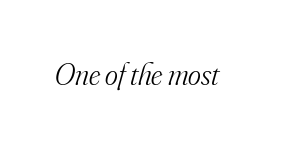
{"serif": "yes", "italic": "yes", "lean": "right", "slant_degrees": 16, "bold": "no", "weight": "light", "width": "normal", "stroke_contrast": "medium", "x_height": "small", "monospaced": "no", "underline": "no", "letter_spacing": "normal", "letter_spacing_em": 0.0, "glyph_px": 31}
